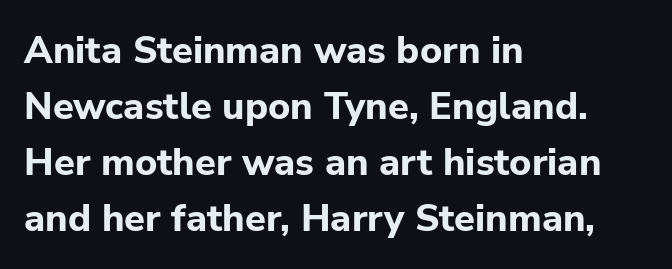
The image shows 38 px bold sans-serif type, upright; set left-aligned, normal line spacing (1.47x), normal letter spacing, not underlined; low stroke contrast and a medium x-height.
